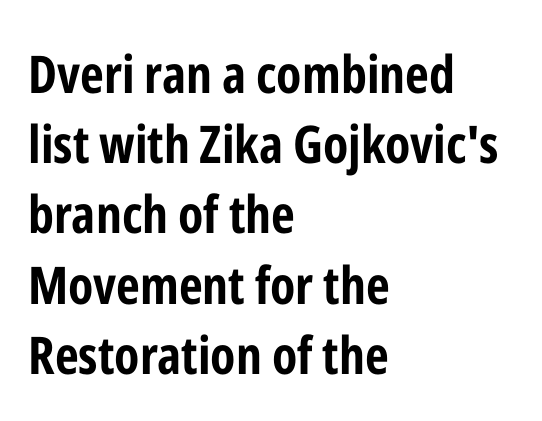
Q: Is the text bold? A: Yes.
Q: Is the text italic (slanted)? A: No, it is upright.
Q: Is the typeface a serif or a sans-serif typeface? A: Sans-serif.
Q: Is the text underlined? A: No.
Q: How is the paragraph aligned? A: Left-aligned.
Q: Is the spacing between letters normal or unusually wide? A: Normal.
Q: Is the spacing between lines tight, normal or loose? A: Normal.
Q: Width (condensed, normal, or wide)? A: Condensed.
Q: Stroke contrast? A: Low.
Q: x-height? A: Medium.
Q: Monospaced? A: No.
